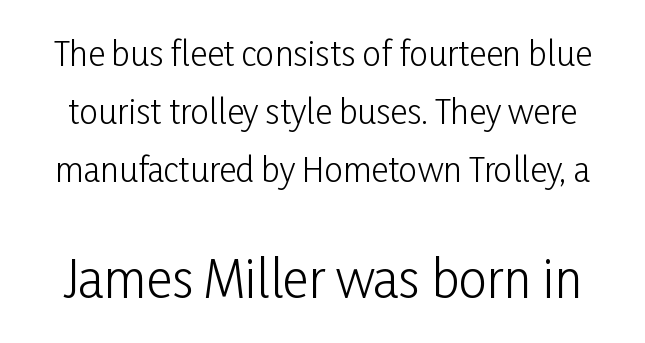
Q: Is the text bold? A: No.
Q: Is the text italic (slanted)? A: No, it is upright.
Q: Is the typeface a serif or a sans-serif typeface? A: Sans-serif.
Q: Is the text underlined? A: No.
Q: Is the spacing between letters normal or unusually wide? A: Normal.
Q: Which block of text is set in a larger size, the first (top) or the second (bottom)? A: The second (bottom) one.
Q: Width (condensed, normal, or wide)? A: Condensed.
Q: Stroke contrast? A: Low.
Q: x-height? A: Medium.
Q: Monospaced? A: No.
